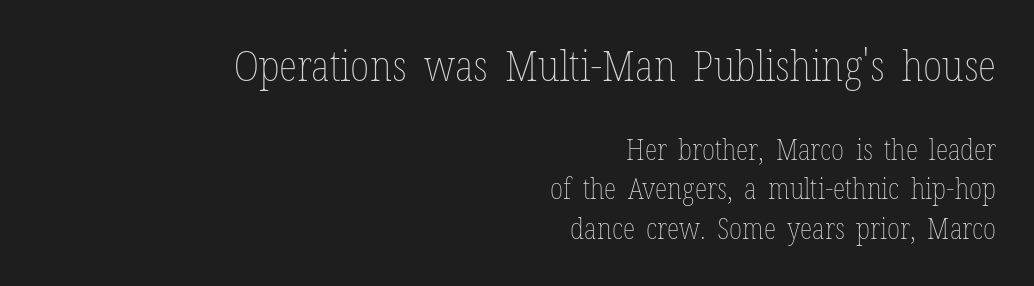
The image shows 43 px thin, condensed type, upright; set right-aligned, normal line spacing (1.36x), normal letter spacing, not underlined; the first (top) block is 1.48x larger; low stroke contrast and a medium x-height.
